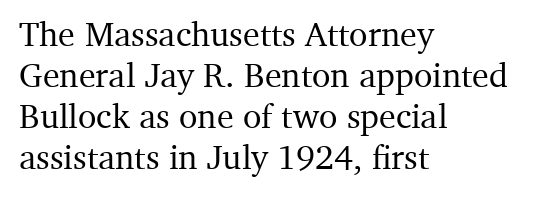
Q: Is the text italic (slanted)? A: No, it is upright.
Q: Is the typeface a serif or a sans-serif typeface? A: Serif.
Q: Is the text underlined? A: No.
Q: How is the paragraph aligned? A: Left-aligned.
Q: Is the spacing between letters normal or unusually wide? A: Normal.
Q: Width (condensed, normal, or wide)? A: Normal.
Q: Stroke contrast? A: Medium.
Q: x-height? A: Medium.
Q: Monospaced? A: No.
